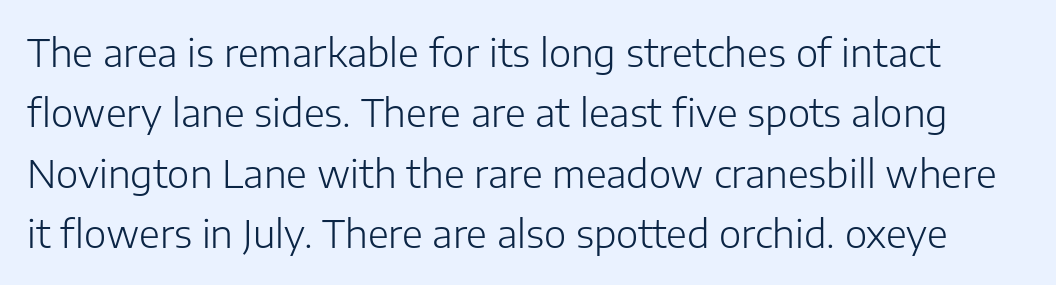
{"serif": "no", "italic": "no", "bold": "no", "weight": "light", "width": "normal", "stroke_contrast": "low", "x_height": "medium", "monospaced": "no", "underline": "no", "line_spacing": "normal", "line_spacing_ratio": 1.59, "letter_spacing": "normal", "letter_spacing_em": 0.0, "glyph_px": 38}
